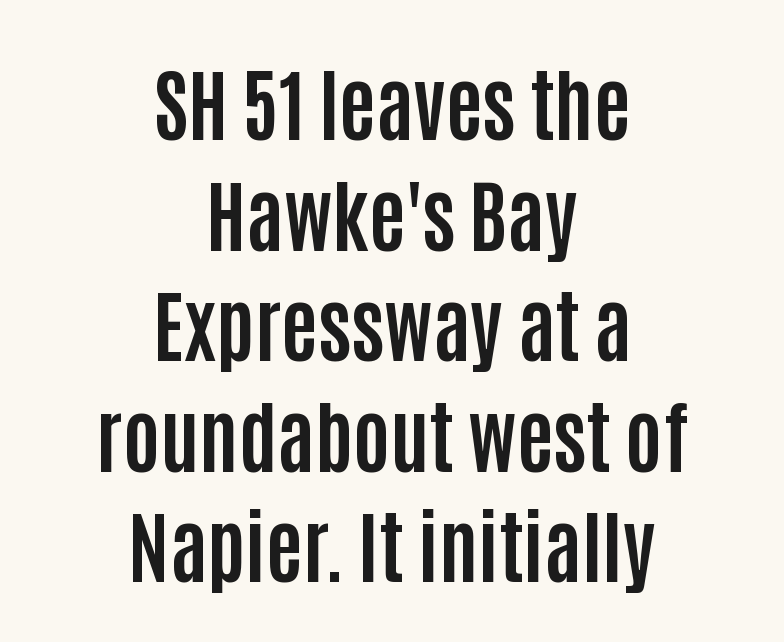
Horizontally, the lines are justified to the midpoint only. Varying glyph widths throughout — classic text-font behaviour. This is the regular roman posture of the typeface. The foot of each line stays bare and open.
